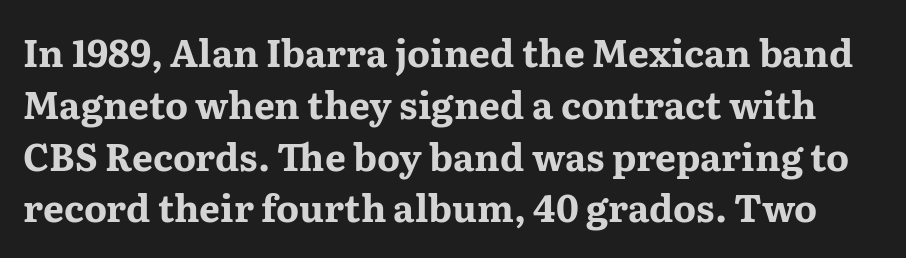
{"serif": "yes", "italic": "no", "bold": "yes", "weight": "bold", "width": "wide", "stroke_contrast": "medium", "x_height": "medium", "monospaced": "no", "underline": "no", "line_spacing": "normal", "line_spacing_ratio": 1.4, "letter_spacing": "normal", "letter_spacing_em": 0.0, "glyph_px": 37}
